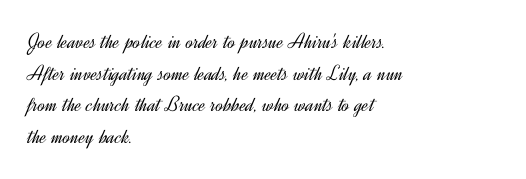
Q: Is the text bold? A: No.
Q: Is the text italic (slanted)? A: Yes.
Q: Is the text underlined? A: No.
Q: How is the paragraph aligned? A: Left-aligned.
Q: Is the spacing between letters normal or unusually wide? A: Normal.
Q: Is the spacing between lines tight, normal or loose? A: Normal.
